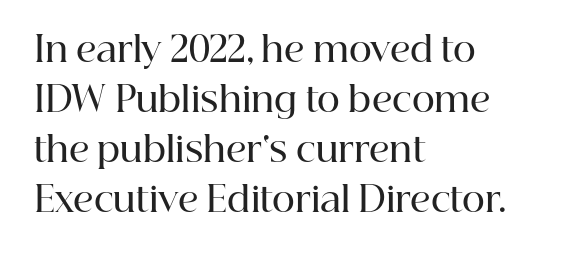
The image shows 35 px semibold serif type, upright; set left-aligned, normal line spacing (1.43x), normal letter spacing, not underlined; high stroke contrast and a medium x-height.
